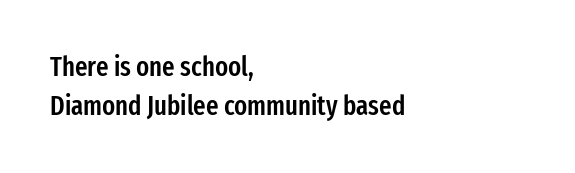
Q: Is the text bold? A: Semi-bold.
Q: Is the text italic (slanted)? A: No, it is upright.
Q: Is the text underlined? A: No.
Q: How is the paragraph aligned? A: Left-aligned.
Q: Is the spacing between letters normal or unusually wide? A: Normal.
Q: Is the spacing between lines tight, normal or loose? A: Normal.
